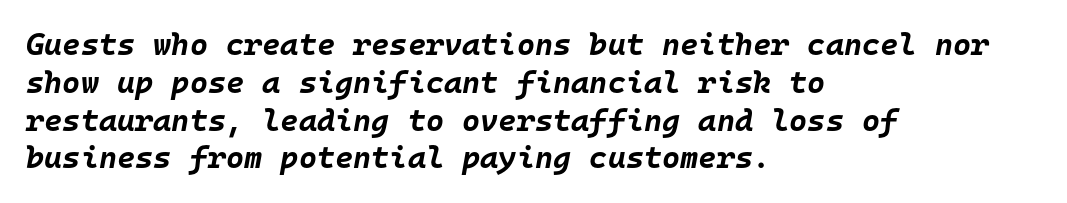
{"italic": "yes", "lean": "right", "slant_degrees": 10, "bold": "yes", "weight": "bold", "width": "normal", "stroke_contrast": "low", "x_height": "large", "monospaced": "yes", "underline": "no", "align": "left", "line_spacing_ratio": 1.22, "letter_spacing": "normal", "letter_spacing_em": 0.0, "glyph_px": 31}
